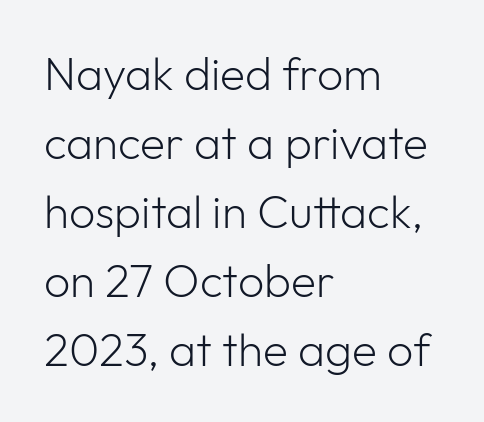
The baseline area is clear. Nothing heavy about these letters — not bold at all. Varying glyph widths throughout — classic text-font behaviour. Regarding serifs, this sample does without them.
